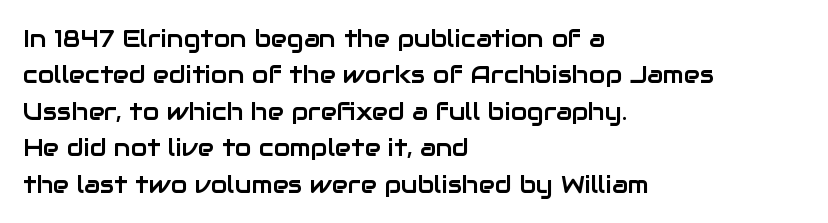
The image shows 24 px text type, upright; set left-aligned, normal line spacing (1.52x), normal letter spacing, not underlined.
